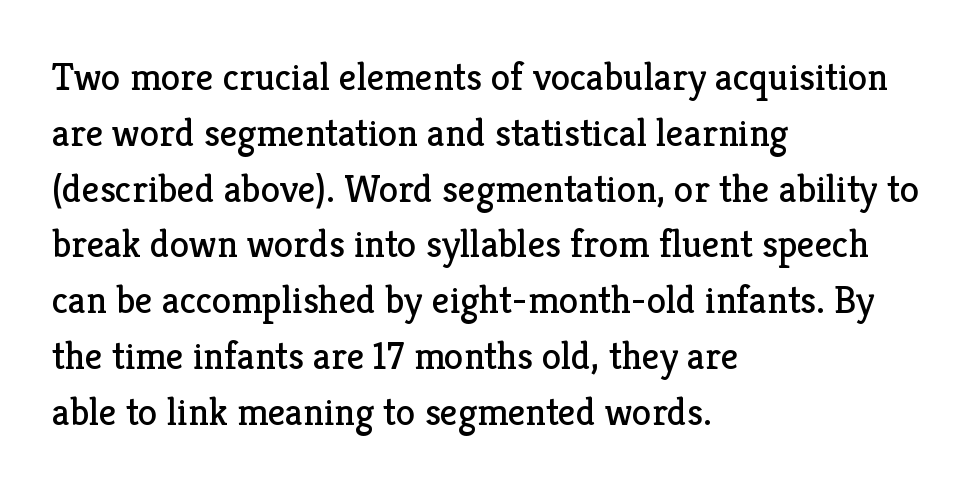
Q: Is the text bold? A: No.
Q: Is the text italic (slanted)? A: No, it is upright.
Q: Is the typeface a serif or a sans-serif typeface? A: Serif.
Q: Is the text underlined? A: No.
Q: How is the paragraph aligned? A: Left-aligned.
Q: Is the spacing between letters normal or unusually wide? A: Normal.
Q: Is the spacing between lines tight, normal or loose? A: Normal.
Q: Width (condensed, normal, or wide)? A: Normal.
Q: Stroke contrast? A: Low.
Q: x-height? A: Medium.
Q: Monospaced? A: No.
